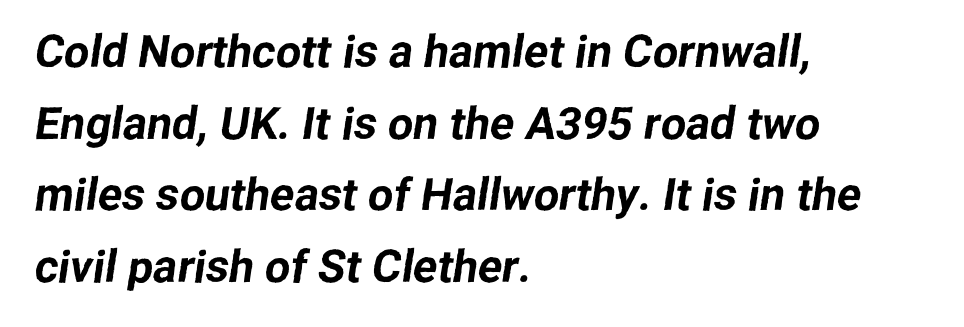
Is the letter spacing exaggerated? No — it looks like the ordinary default. The lines in this sample share a left origin and differ only in where they stop. This sample has the flowing, uneven cadence of proportional lettering. A typesetter would call this leading conventional body-copy spacing.
